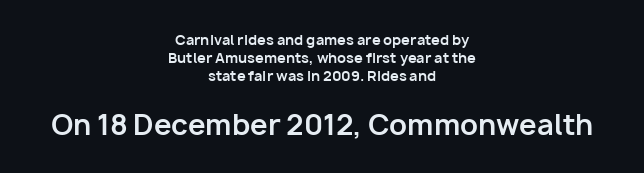
The passage is arranged like a title page — every line centered. The specimen omits any rule beneath the text block's lines. Bold? Absolutely — the strokes are thick and heavy. You can tell it's not italic because the verticals are truly vertical. Spacing between characters is what you'd get straight out of the box.
